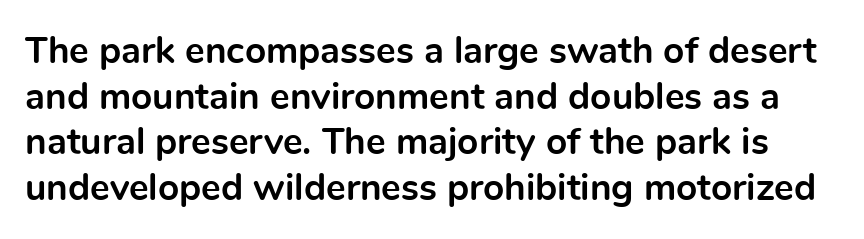
The image shows 37 px bold sans-serif type, upright; set line spacing 1.23x, normal letter spacing, not underlined; a medium x-height.
